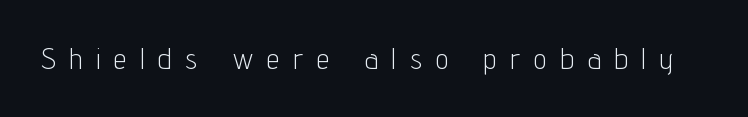
The image shows 29 px light, condensed sans-serif type, upright; set unusually wide letter spacing (+0.48 em), not underlined; low stroke contrast and a medium x-height.
